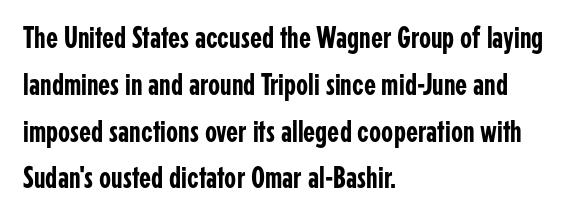
{"serif": "no", "italic": "no", "width": "condensed", "stroke_contrast": "low", "x_height": "medium", "monospaced": "no", "underline": "no", "align": "left", "line_spacing": "normal", "line_spacing_ratio": 1.51, "letter_spacing": "normal", "letter_spacing_em": 0.0, "glyph_px": 31}
